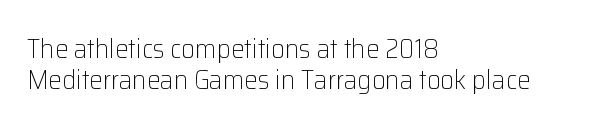
Q: Is the text bold? A: No.
Q: Is the text italic (slanted)? A: No, it is upright.
Q: Is the text underlined? A: No.
Q: How is the paragraph aligned? A: Left-aligned.
Q: Is the spacing between letters normal or unusually wide? A: Normal.
Q: Is the spacing between lines tight, normal or loose? A: Tight.
